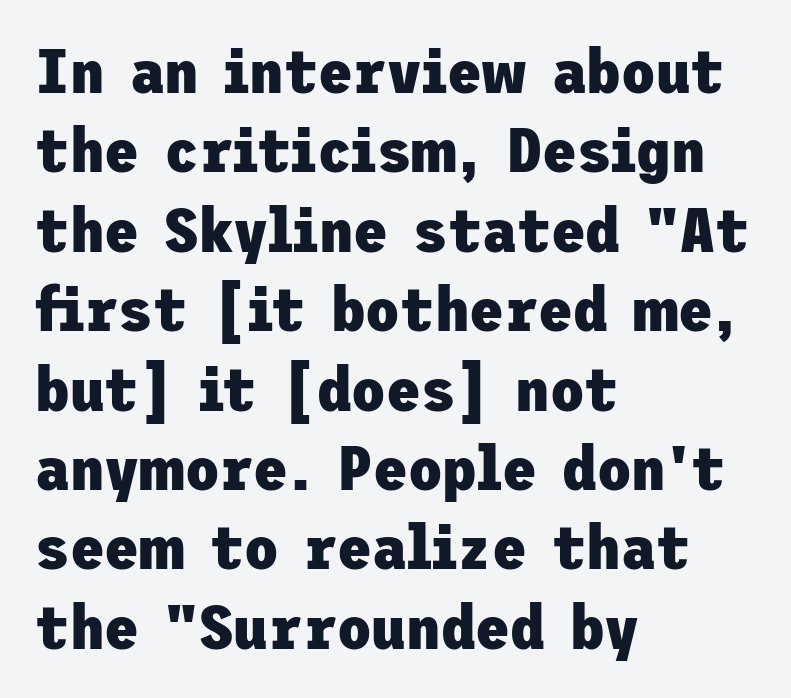
Q: Is the text bold? A: Yes.
Q: Is the text italic (slanted)? A: No, it is upright.
Q: Is the typeface a serif or a sans-serif typeface? A: Sans-serif.
Q: Is the text underlined? A: No.
Q: How is the paragraph aligned? A: Left-aligned.
Q: Is the spacing between letters normal or unusually wide? A: Normal.
Q: Is the spacing between lines tight, normal or loose? A: Normal.
Q: Width (condensed, normal, or wide)? A: Normal.
Q: Stroke contrast? A: Low.
Q: x-height? A: Medium.
